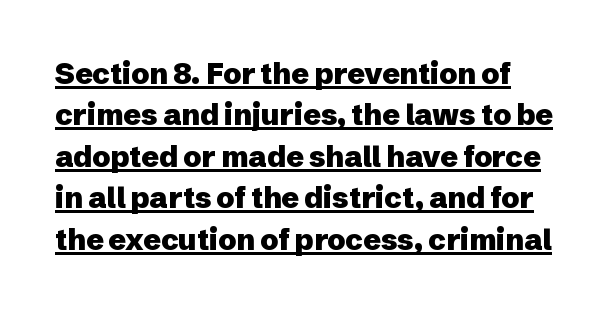
The image shows 29 px heavy sans-serif type, upright; set normal line spacing (1.43x), normal letter spacing, underlined; low stroke contrast and a medium x-height.
